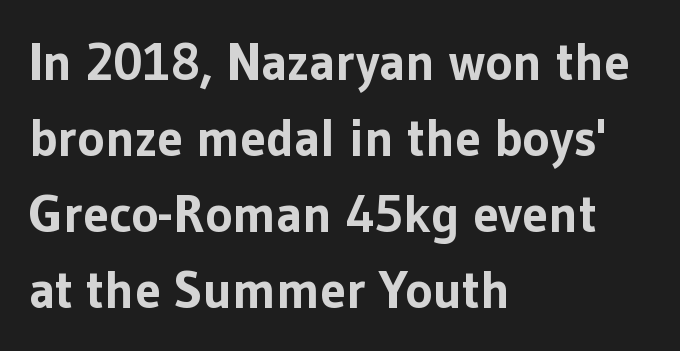
Underline: absent. Is this a fixed-width face? No — the glyphs have proportional, varying widths. Short note: letters normally spaced. Heavy, bold letterforms. The letters stand upright; this is a roman face.
